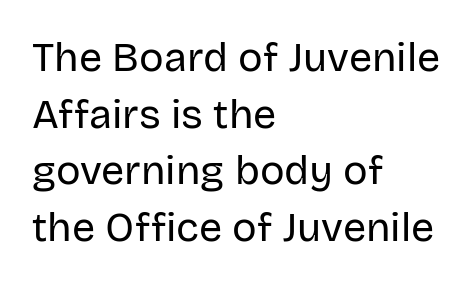
Vertical spacing — default. A typesetter would mark this as roman, not italic. Serif or sans? Sans — the stroke terminals are bare. Caption: standard tracking, unaltered. Note the varied advance widths — an 'i' is clearly narrower than an 'm'. No chunkiness to these letters — they're not bold.
